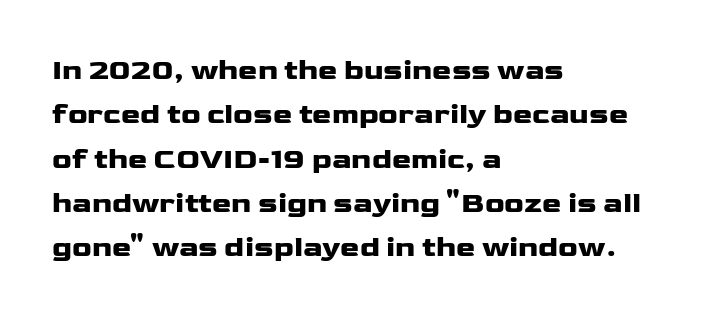
{"serif": "no", "italic": "no", "bold": "yes", "weight": "heavy", "width": "wide", "stroke_contrast": "low", "x_height": "medium", "monospaced": "no", "underline": "no", "align": "left", "line_spacing": "normal", "line_spacing_ratio": 1.53, "letter_spacing": "normal", "letter_spacing_em": 0.0, "glyph_px": 29}
